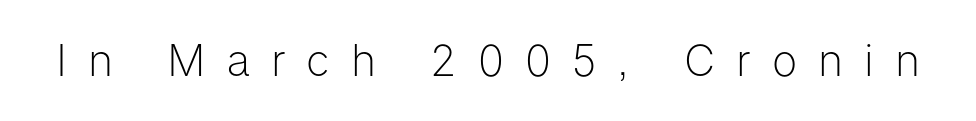
Q: Is the text bold? A: No.
Q: Is the text italic (slanted)? A: No, it is upright.
Q: Is the typeface a serif or a sans-serif typeface? A: Sans-serif.
Q: Is the text underlined? A: No.
Q: Is the spacing between letters normal or unusually wide? A: Unusually wide.
Q: Width (condensed, normal, or wide)? A: Normal.
Q: Stroke contrast? A: Low.
Q: x-height? A: Medium.
Q: Monospaced? A: No.
